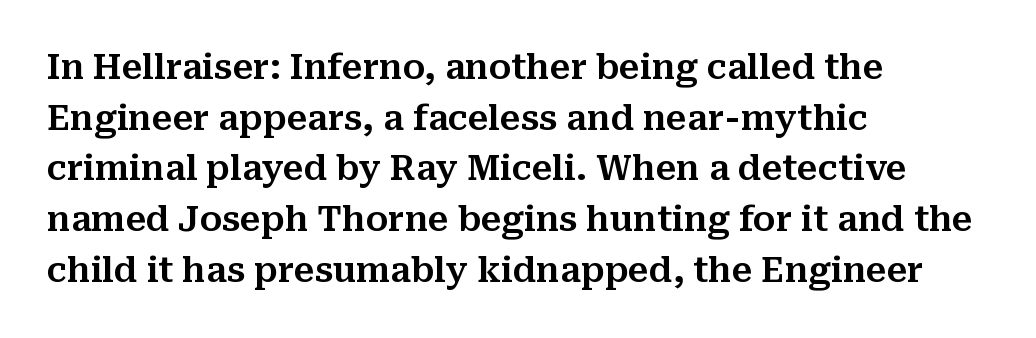
{"serif": "yes", "italic": "no", "width": "normal", "stroke_contrast": "medium", "x_height": "medium", "monospaced": "no", "underline": "no", "align": "left", "line_spacing": "normal", "line_spacing_ratio": 1.49, "letter_spacing": "normal", "letter_spacing_em": 0.0, "glyph_px": 34}
